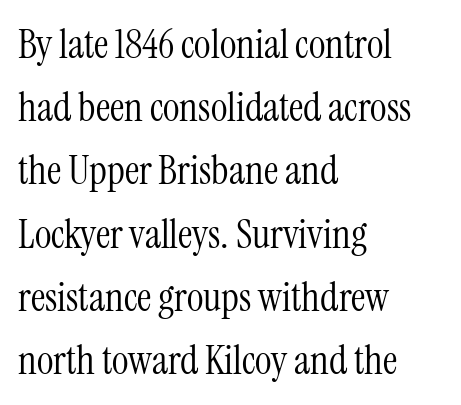
The image shows 40 px light, condensed serif type, upright; set left-aligned, normal line spacing (1.58x), normal letter spacing, not underlined; medium stroke contrast and a medium x-height.
